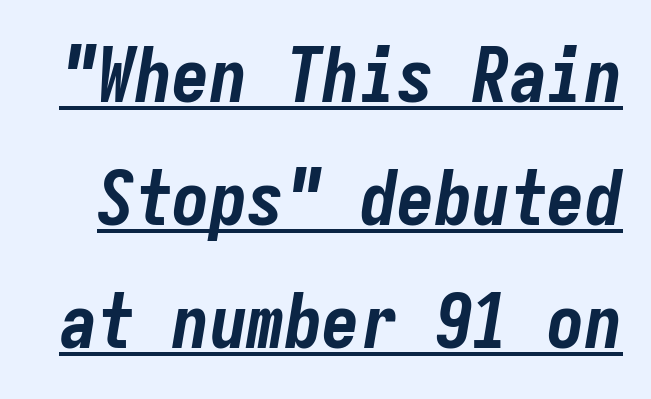
The image shows 75 px bold, condensed type, italic (leaning right), monospaced; set normal line spacing (1.64x), normal letter spacing, underlined; low stroke contrast and a medium x-height.
